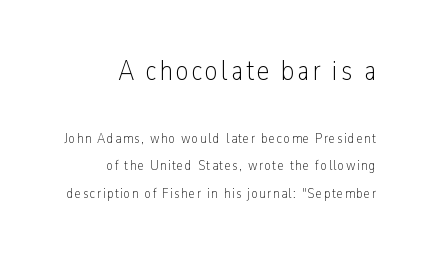
Stroke thickness stays within the range of a standard reading face or lighter. A great deal of white space separates one row of letters from the next. The passage shown is typed in a proportional face where columns would drift. You can tell from the bare stems that sans-serif type was used.
